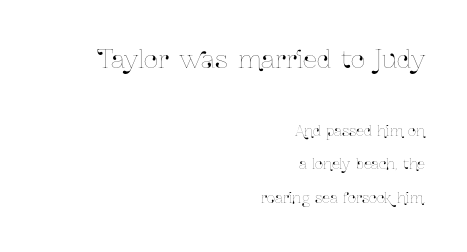
Q: Is the text italic (slanted)? A: No, it is upright.
Q: Is the text underlined? A: No.
Q: How is the paragraph aligned? A: Right-aligned.
Q: Is the spacing between letters normal or unusually wide? A: Normal.
Q: Is the spacing between lines tight, normal or loose? A: Loose.
Q: Which block of text is set in a larger size, the first (top) or the second (bottom)? A: The first (top) one.
